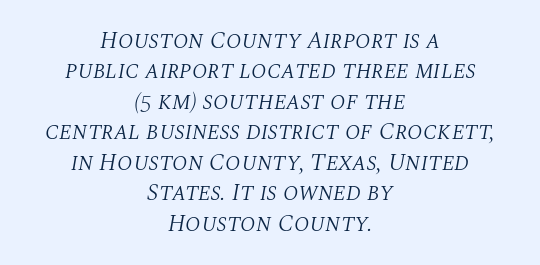
Q: Is the text bold? A: No.
Q: Is the text italic (slanted)? A: Yes, it leans right by about 10 degrees.
Q: Is the text underlined? A: No.
Q: How is the paragraph aligned? A: Centered.
Q: Is the spacing between letters normal or unusually wide? A: Normal.
Q: Is the spacing between lines tight, normal or loose? A: Normal.
